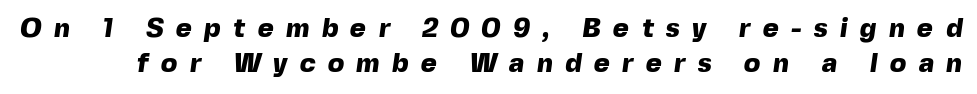
In terms of weight, the rendering is a true, heavy bold. The lines sit at an ordinary, default distance from one another. Unmarked baselines from the first word to the last. The tracking jumps out immediately: characters are airy and widely separated.
